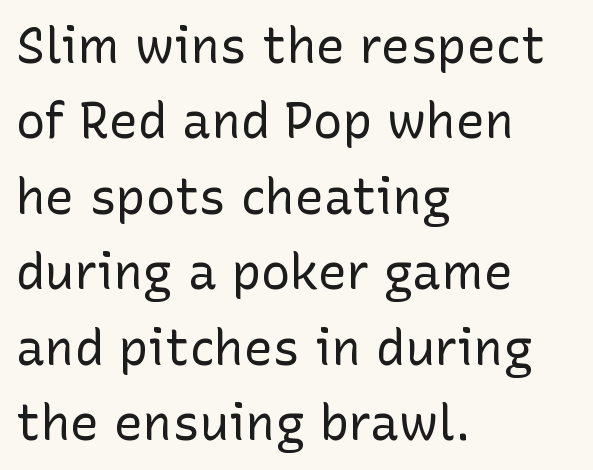
Q: Is the text bold? A: No.
Q: Is the text italic (slanted)? A: No, it is upright.
Q: Is the typeface a serif or a sans-serif typeface? A: Sans-serif.
Q: Is the text underlined? A: No.
Q: How is the paragraph aligned? A: Left-aligned.
Q: Is the spacing between letters normal or unusually wide? A: Normal.
Q: Is the spacing between lines tight, normal or loose? A: Normal.
Q: Width (condensed, normal, or wide)? A: Normal.
Q: Stroke contrast? A: Low.
Q: x-height? A: Medium.
Q: Monospaced? A: No.
